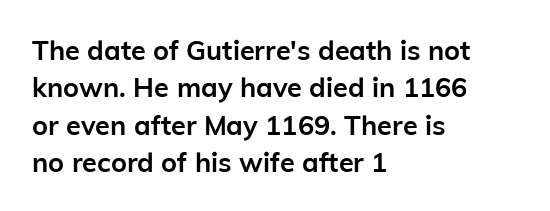
It's the straight-up-and-down kind of type. The lines are quadded left. Letter spacing: default. Rule under the text: the space is simply empty. The space between consecutive lines is moderate. Notice how thick the strokes are: this is what a full bold looks like.
